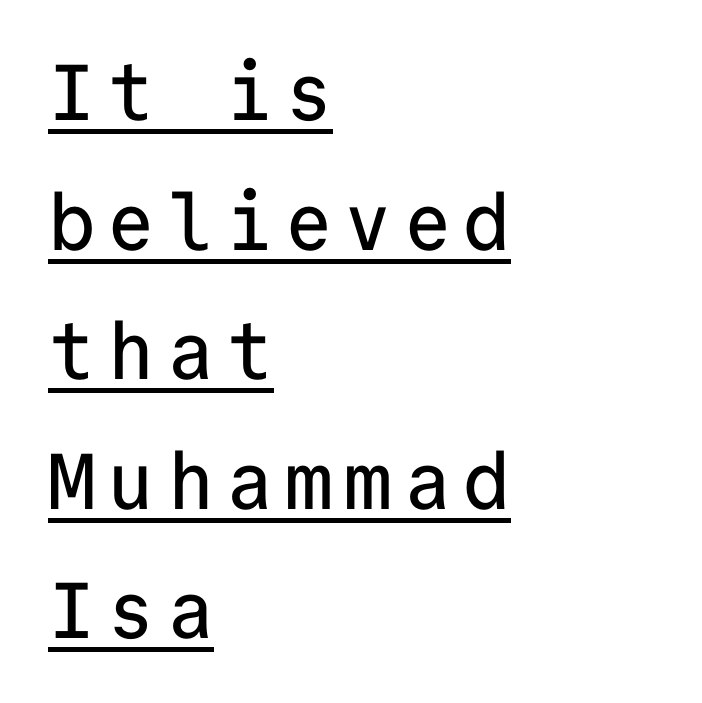
{"serif": "no", "italic": "no", "width": "normal", "stroke_contrast": "low", "x_height": "medium", "monospaced": "yes", "underline": "yes", "align": "left", "line_spacing": "normal", "line_spacing_ratio": 1.64, "glyph_px": 79}
